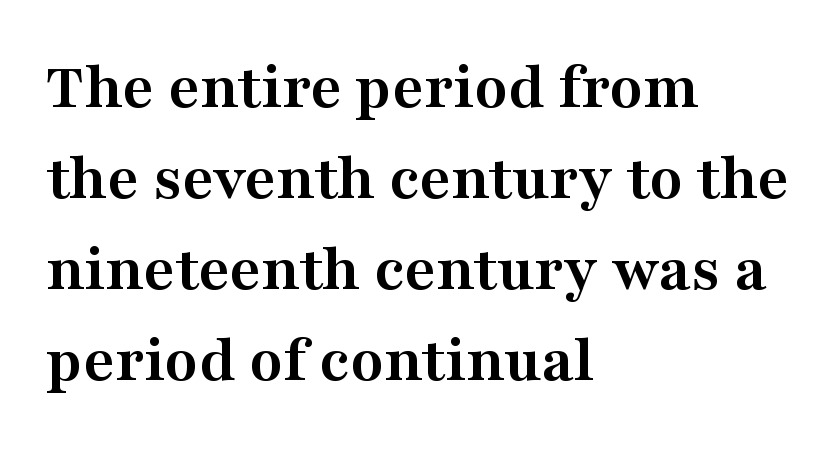
Nobody drew a line under any word here. A typesetter would call this zero additional tracking. In terms of posture, this sample is upright. A classic flush-left, rag-right setting is used for this passage. This block has exactly the height ordinary leading produces. The rendering uses natural spacing where letterforms have individual widths.
